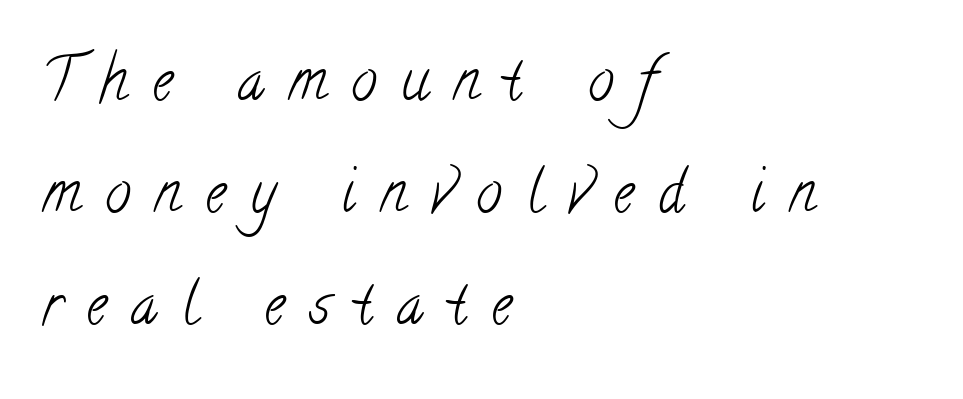
{"serif": "yes", "bold": "no", "weight": "light", "width": "condensed", "stroke_contrast": "low", "x_height": "small", "monospaced": "no", "underline": "no", "align": "left", "line_spacing": "loose", "line_spacing_ratio": 1.93, "letter_spacing": "wide", "letter_spacing_em": 0.42, "glyph_px": 58}
